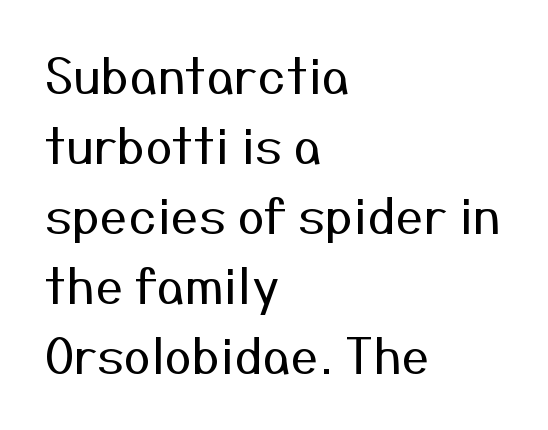
Q: Is the text bold? A: No.
Q: Is the text italic (slanted)? A: No, it is upright.
Q: Is the typeface a serif or a sans-serif typeface? A: Sans-serif.
Q: Is the text underlined? A: No.
Q: How is the paragraph aligned? A: Left-aligned.
Q: Is the spacing between letters normal or unusually wide? A: Normal.
Q: Is the spacing between lines tight, normal or loose? A: Normal.
Q: Width (condensed, normal, or wide)? A: Normal.
Q: Stroke contrast? A: Medium.
Q: x-height? A: Medium.
Q: Monospaced? A: No.
